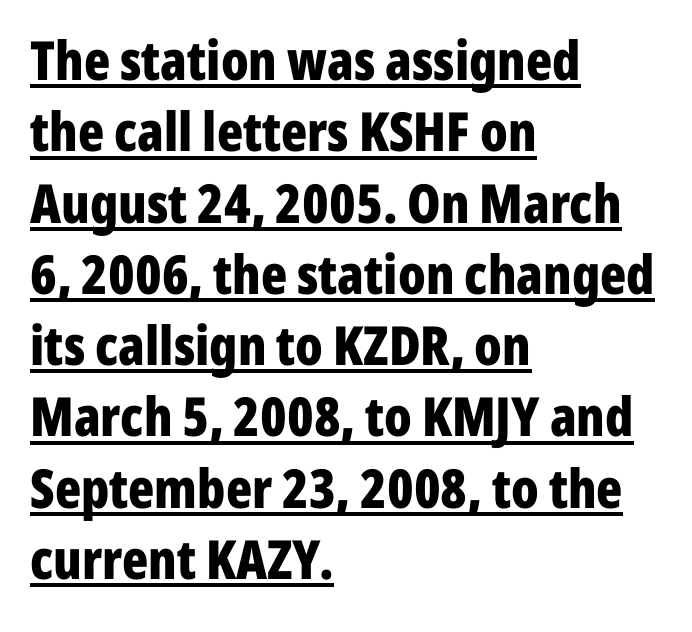
{"serif": "no", "italic": "no", "bold": "yes", "weight": "bold", "width": "condensed", "stroke_contrast": "low", "x_height": "medium", "monospaced": "no", "underline": "yes", "align": "left", "line_spacing": "normal", "line_spacing_ratio": 1.32, "letter_spacing": "normal", "letter_spacing_em": 0.0, "glyph_px": 54}
